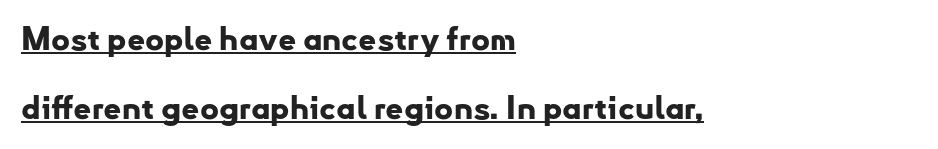
{"serif": "no", "italic": "no", "bold": "yes", "weight": "bold", "width": "normal", "stroke_contrast": "low", "x_height": "small", "monospaced": "no", "underline": "yes", "align": "left", "line_spacing": "loose", "line_spacing_ratio": 2.16, "letter_spacing": "normal", "letter_spacing_em": 0.0, "glyph_px": 32}
